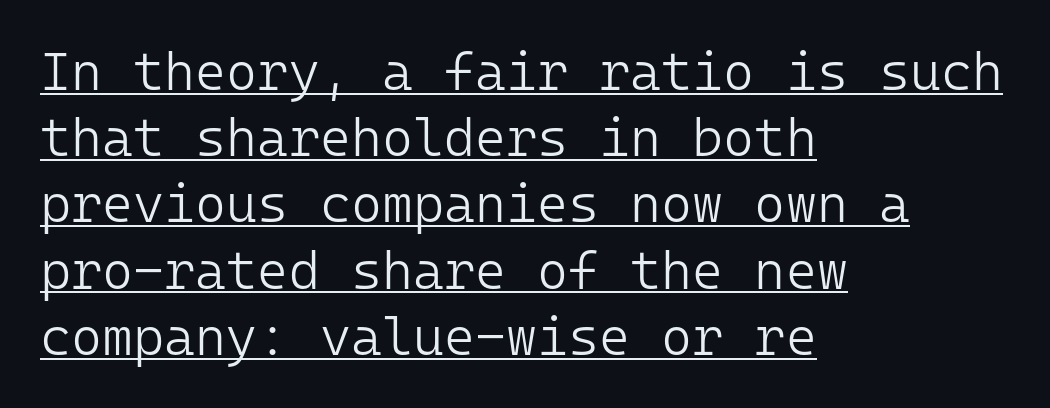
Q: Is the text bold? A: No.
Q: Is the text italic (slanted)? A: No, it is upright.
Q: Is the typeface a serif or a sans-serif typeface? A: Sans-serif.
Q: Is the text underlined? A: Yes.
Q: How is the paragraph aligned? A: Left-aligned.
Q: Is the spacing between letters normal or unusually wide? A: Normal.
Q: Is the spacing between lines tight, normal or loose? A: Normal.
Q: Width (condensed, normal, or wide)? A: Normal.
Q: Stroke contrast? A: Low.
Q: x-height? A: Medium.
Q: Monospaced? A: Yes.
